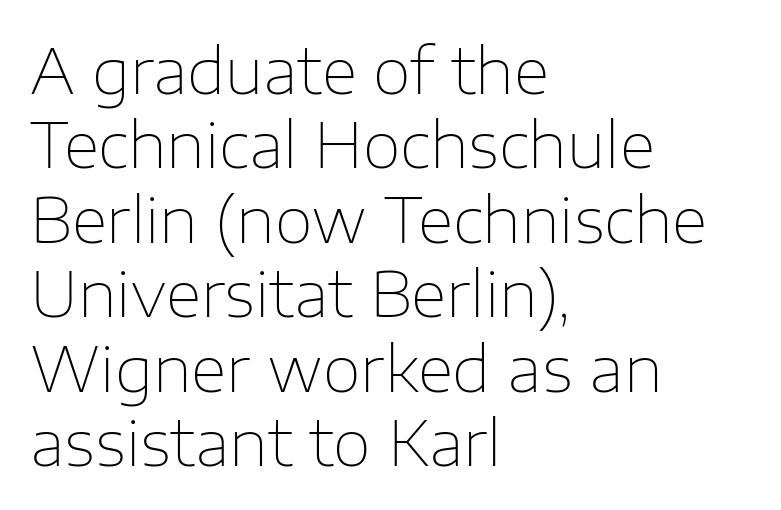
The image shows 62 px thin sans-serif type, upright; set left-aligned, line spacing 1.2x, normal letter spacing, not underlined; low stroke contrast and a medium x-height.
